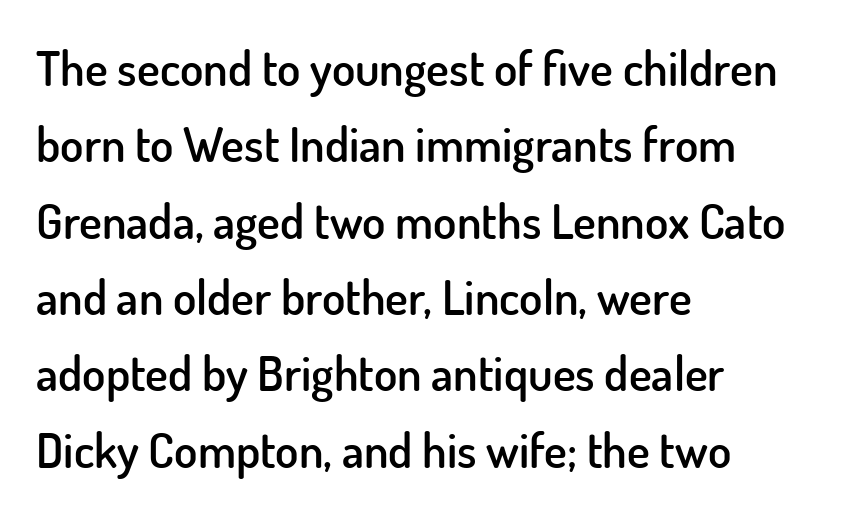
Compared with a centered layout, this one pins lines to the left instead. You can tell from the bare stems that sans-serif type was used. The font is running at a semibold setting, under full bold. Vertical spacing — default.
